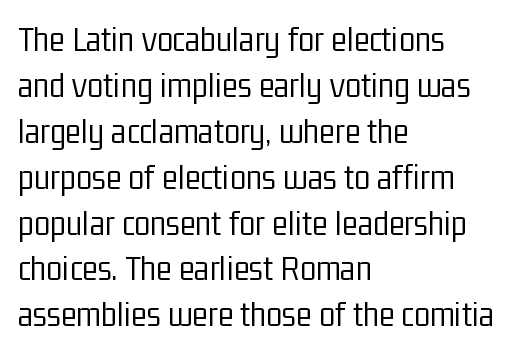
Q: Is the text bold? A: No.
Q: Is the text italic (slanted)? A: No, it is upright.
Q: Is the typeface a serif or a sans-serif typeface? A: Sans-serif.
Q: Is the text underlined? A: No.
Q: How is the paragraph aligned? A: Left-aligned.
Q: Is the spacing between letters normal or unusually wide? A: Normal.
Q: Width (condensed, normal, or wide)? A: Condensed.
Q: Stroke contrast? A: Low.
Q: x-height? A: Medium.
Q: Monospaced? A: No.
